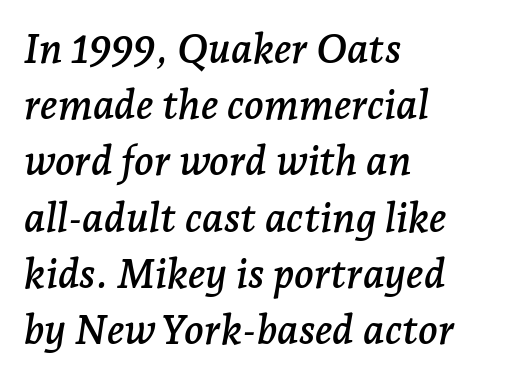
The image shows 41 px serif type, italic (leaning right); set left-aligned, normal line spacing (1.37x), normal letter spacing, not underlined; low stroke contrast and a medium x-height.
